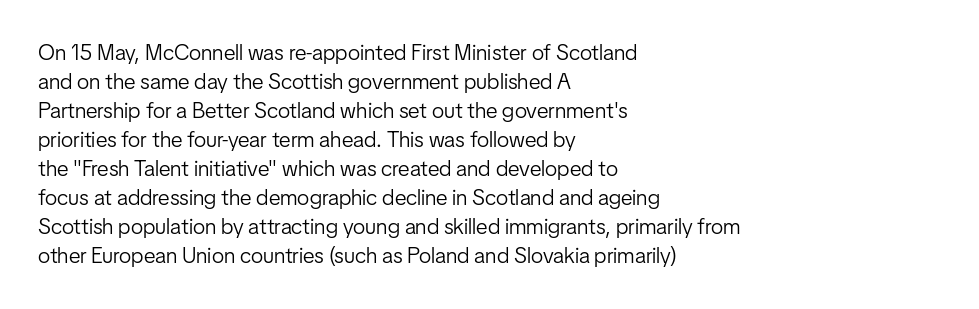
Tall strokes in this sample are plumb rather than angled. The passage shown has conventional tracking throughout. Every row of glyphs begins at an identical x-position on the left. A normal amount of white space separates one row of letters from the next. Type without underlining.
